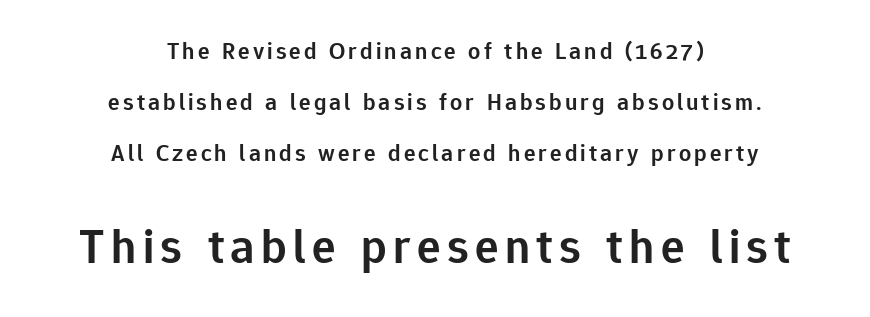
{"serif": "no", "italic": "no", "bold": "semi", "weight": "semibold", "width": "normal", "stroke_contrast": "low", "x_height": "medium", "monospaced": "no", "underline": "no", "align": "center", "line_spacing": "loose", "line_spacing_ratio": 2.12, "larger_block": "second", "size_ratio": 2.04, "glyph_px": 49}
